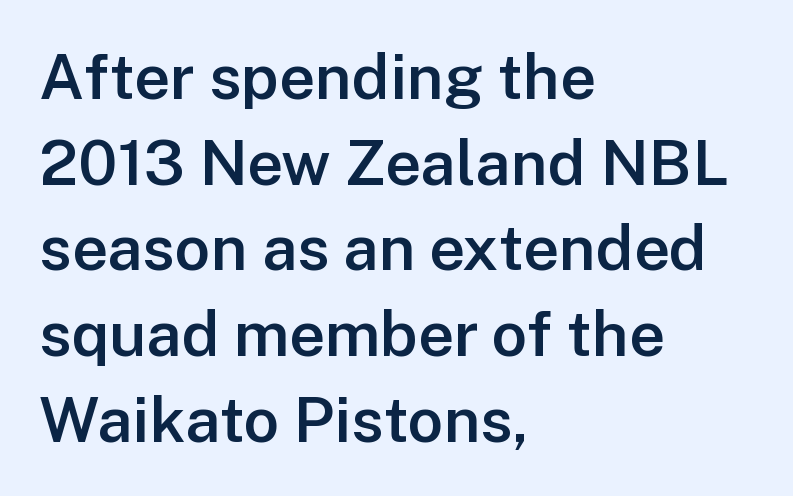
Q: Is the text bold? A: Semi-bold.
Q: Is the text italic (slanted)? A: No, it is upright.
Q: Is the typeface a serif or a sans-serif typeface? A: Sans-serif.
Q: Is the text underlined? A: No.
Q: How is the paragraph aligned? A: Left-aligned.
Q: Is the spacing between letters normal or unusually wide? A: Normal.
Q: Is the spacing between lines tight, normal or loose? A: Normal.
Q: Width (condensed, normal, or wide)? A: Normal.
Q: Stroke contrast? A: Low.
Q: x-height? A: Medium.
Q: Monospaced? A: No.
